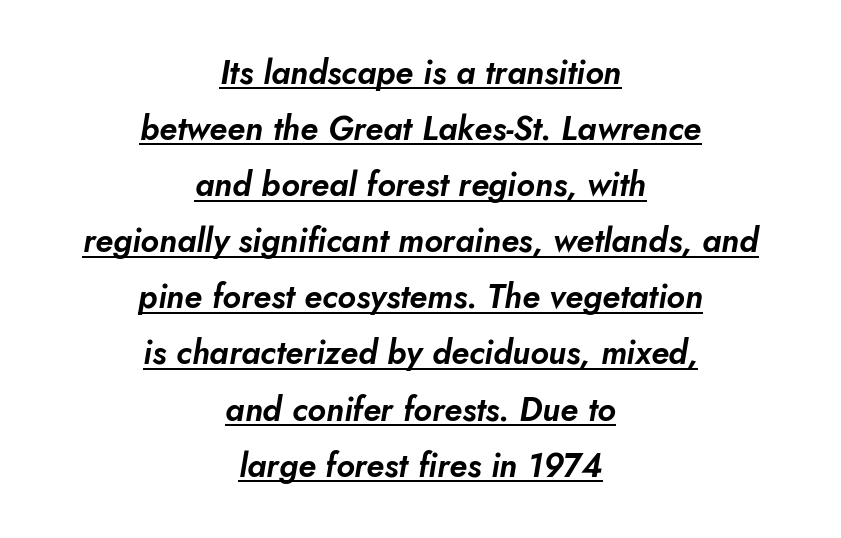
Typeset on center — no edge is straight. These lines are rendered in a variable-pitch font. Underline: present. Inter-character spacing is left at the font's built-in metrics.
